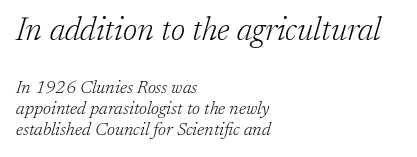
The earlier block is typeset at a bigger size than the later block. Heaviness? Minimal to ordinary, like unemphasized prose. Which margin do the lines hug? The left one — the right edge is uneven. The letters advance in unequal steps, a hallmark of proportional type. The typeface chosen for these lines features serifs.
